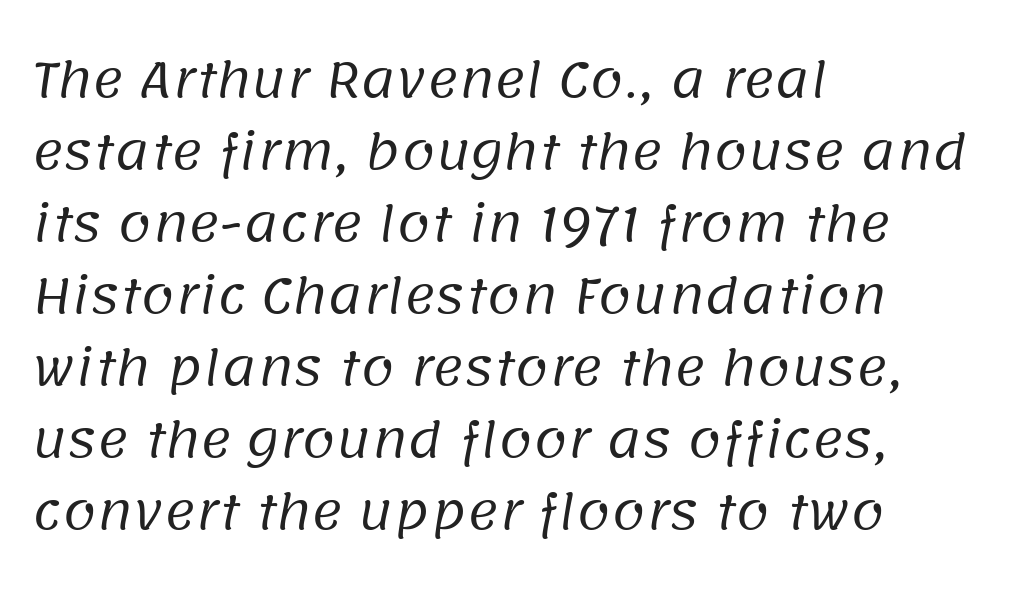
Q: Is the text bold? A: No.
Q: Is the typeface a serif or a sans-serif typeface? A: Sans-serif.
Q: Is the text underlined? A: No.
Q: How is the paragraph aligned? A: Left-aligned.
Q: Is the spacing between letters normal or unusually wide? A: Normal.
Q: Is the spacing between lines tight, normal or loose? A: Normal.
Q: Width (condensed, normal, or wide)? A: Normal.
Q: Stroke contrast? A: Low.
Q: x-height? A: Large.
Q: Monospaced? A: No.
